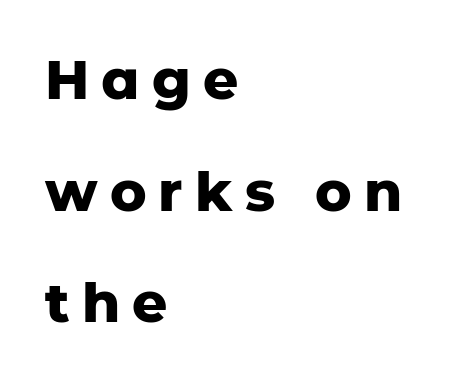
Characters remain perfectly vertical along every line. Are there feet on the stems? There aren't — it's a sans. Descender tails drop into unmarked territory. What's the leading like? Stretched, with rows far apart.
